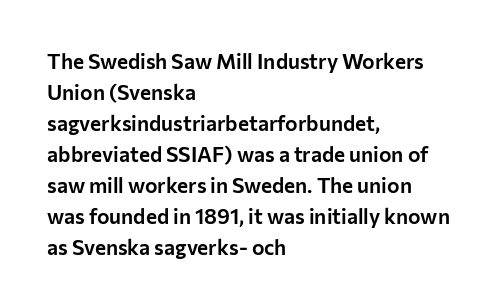
Q: Is the text italic (slanted)? A: No, it is upright.
Q: Is the text underlined? A: No.
Q: How is the paragraph aligned? A: Left-aligned.
Q: Is the spacing between letters normal or unusually wide? A: Normal.
Q: Is the spacing between lines tight, normal or loose? A: Normal.
